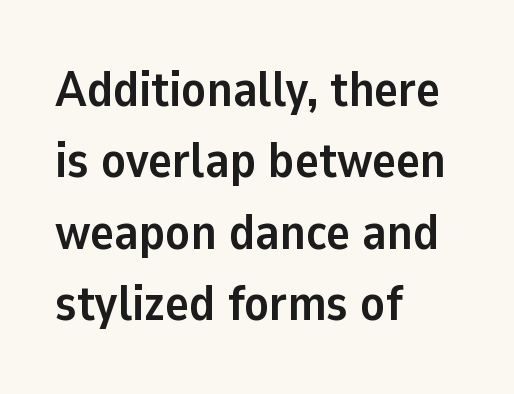
Q: Is the text bold? A: Yes.
Q: Is the text italic (slanted)? A: No, it is upright.
Q: Is the typeface a serif or a sans-serif typeface? A: Sans-serif.
Q: Is the text underlined? A: No.
Q: How is the paragraph aligned? A: Left-aligned.
Q: Is the spacing between letters normal or unusually wide? A: Normal.
Q: Is the spacing between lines tight, normal or loose? A: Normal.
Q: Width (condensed, normal, or wide)? A: Normal.
Q: Stroke contrast? A: Low.
Q: x-height? A: Medium.
Q: Monospaced? A: No.
